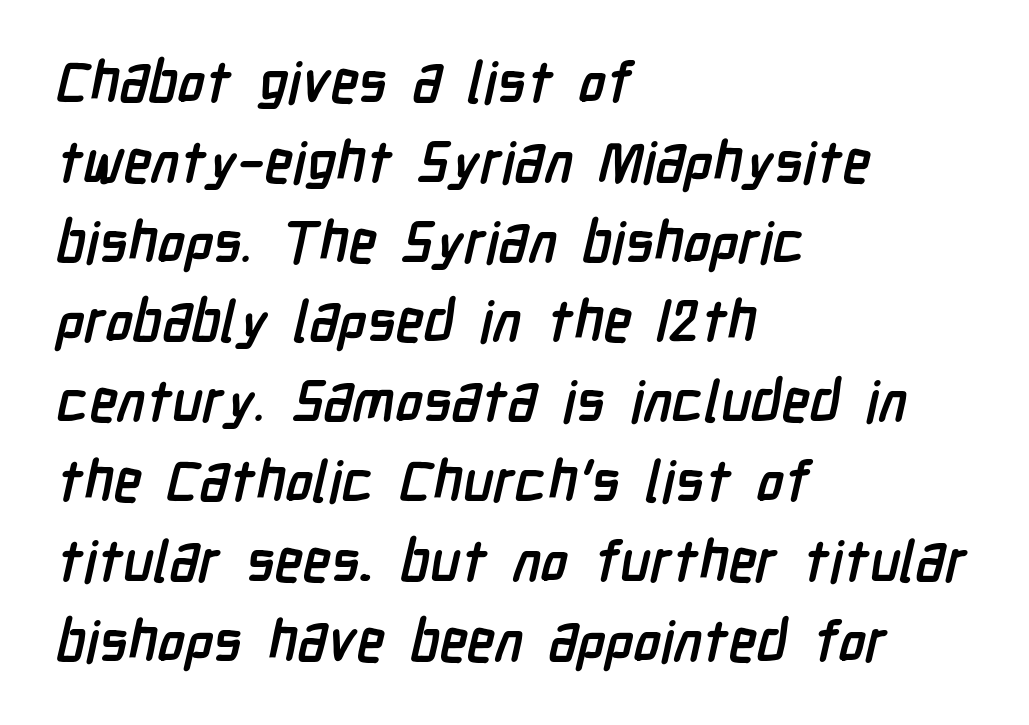
{"serif": "no", "bold": "yes", "weight": "semibold", "width": "condensed", "stroke_contrast": "low", "x_height": "medium", "monospaced": "no", "underline": "no", "align": "left", "line_spacing": "normal", "line_spacing_ratio": 1.4, "letter_spacing": "normal", "letter_spacing_em": 0.0, "glyph_px": 57}
